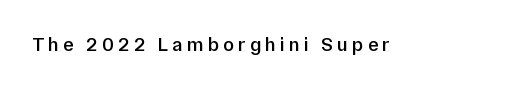
Q: Is the text bold? A: Semi-bold.
Q: Is the text italic (slanted)? A: No, it is upright.
Q: Is the text underlined? A: No.
Q: Is the spacing between letters normal or unusually wide? A: Unusually wide.
